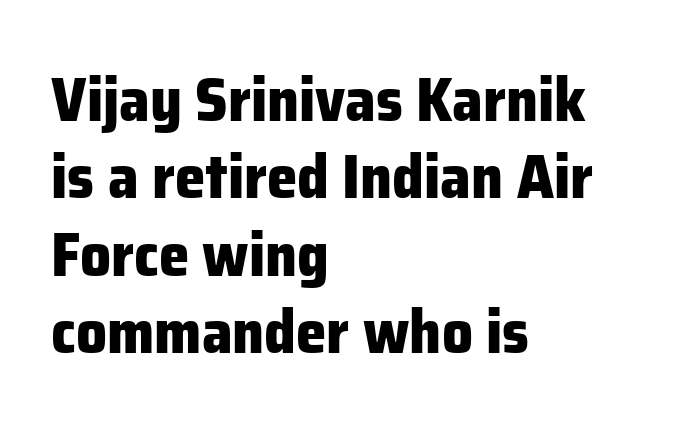
These lines sit exactly where default settings would place them. The gaps between neighbouring characters are ordinary and unremarkable. The text was rendered using a sans face with plain stroke endings. Plain, unruled lines of type. Spacing verdict: proportional, widths tailored to each character.
